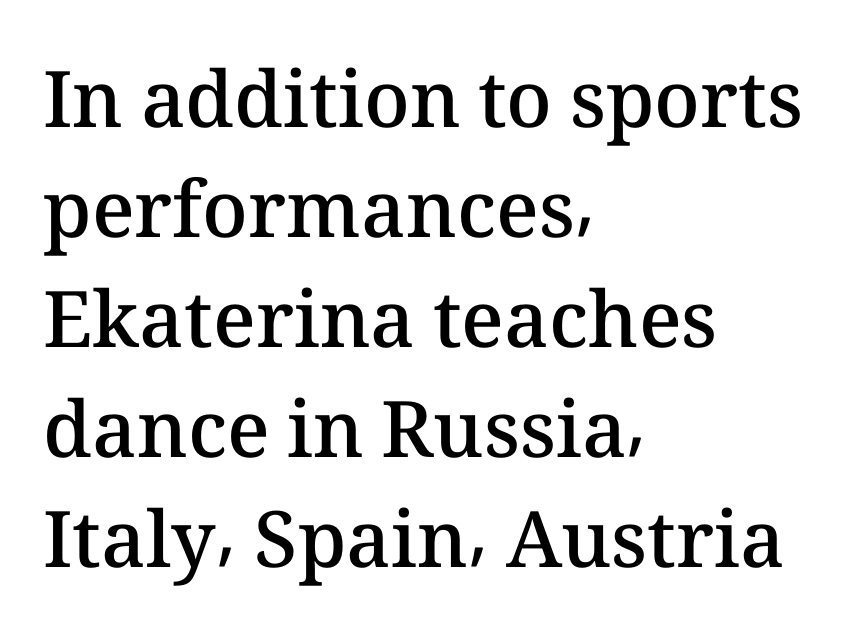
The image shows 78 px semibold type, upright; set left-aligned, normal line spacing (1.41x), normal letter spacing, not underlined; medium stroke contrast and a medium x-height.
